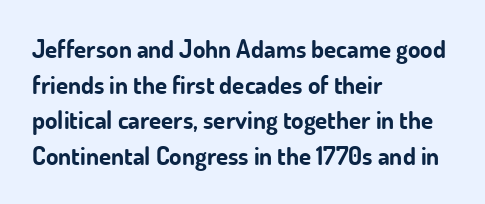
Q: Is the text bold? A: Yes.
Q: Is the text italic (slanted)? A: No, it is upright.
Q: Is the text underlined? A: No.
Q: How is the paragraph aligned? A: Left-aligned.
Q: Is the spacing between letters normal or unusually wide? A: Normal.
Q: Is the spacing between lines tight, normal or loose? A: Normal.
